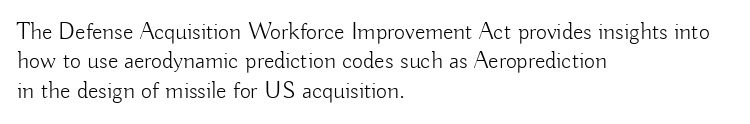
The image shows 24 px text type, upright; set left-aligned, line spacing 1.22x, normal letter spacing, not underlined.
